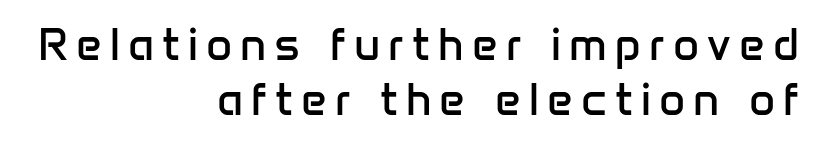
Q: Is the text bold? A: No.
Q: Is the text italic (slanted)? A: No, it is upright.
Q: Is the typeface a serif or a sans-serif typeface? A: Sans-serif.
Q: Is the text underlined? A: No.
Q: How is the paragraph aligned? A: Right-aligned.
Q: Width (condensed, normal, or wide)? A: Normal.
Q: Stroke contrast? A: Low.
Q: x-height? A: Medium.
Q: Monospaced? A: No.
